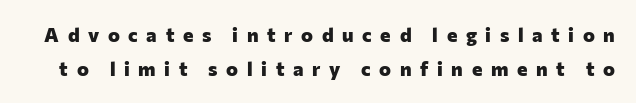
The image shows 20 px bold type, upright; set line spacing 1.71x, unusually wide letter spacing (+0.43 em), not underlined.
